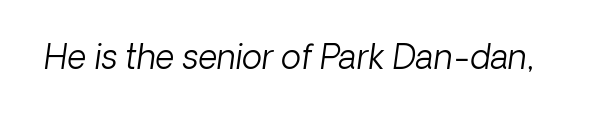
Standard letterfit; no display-style spreading of the glyphs. Spacing verdict: proportional, widths tailored to each character. Compared with ordinary roman type, these characters are visibly tilted. No extra ink here — the face is not bold. A bare baseline throughout the passage.
